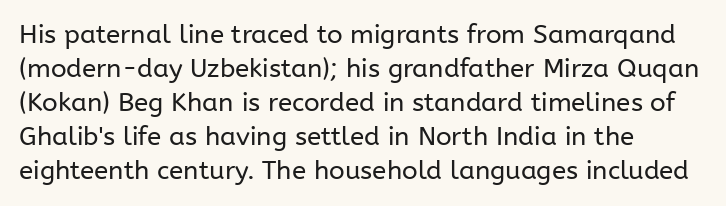
Q: Is the text bold? A: No.
Q: Is the text italic (slanted)? A: No, it is upright.
Q: Is the text underlined? A: No.
Q: How is the paragraph aligned? A: Left-aligned.
Q: Is the spacing between letters normal or unusually wide? A: Normal.
Q: Is the spacing between lines tight, normal or loose? A: Normal.
